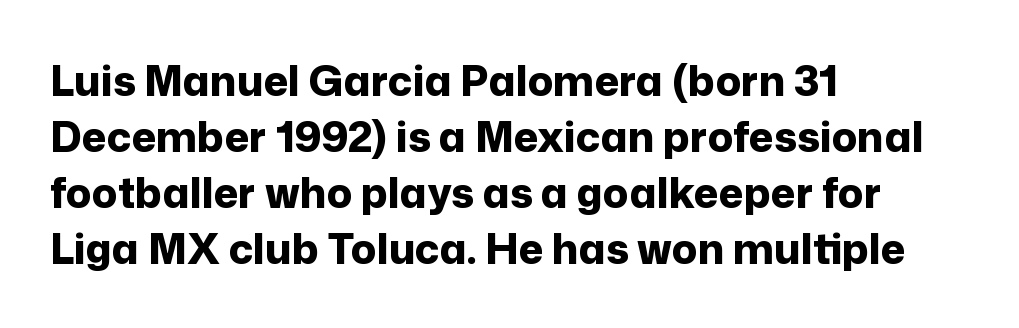
{"serif": "no", "italic": "no", "bold": "yes", "weight": "bold", "width": "normal", "stroke_contrast": "low", "x_height": "medium", "monospaced": "no", "underline": "no", "align": "left", "line_spacing": "normal", "line_spacing_ratio": 1.33, "letter_spacing": "normal", "letter_spacing_em": 0.0, "glyph_px": 42}
